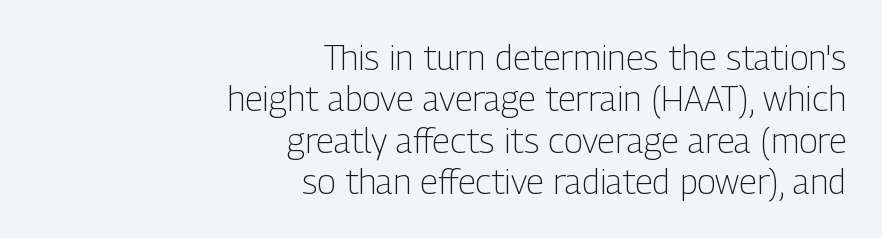
Q: Is the text bold? A: No.
Q: Is the text italic (slanted)? A: No, it is upright.
Q: Is the typeface a serif or a sans-serif typeface? A: Sans-serif.
Q: Is the text underlined? A: No.
Q: How is the paragraph aligned? A: Right-aligned.
Q: Is the spacing between letters normal or unusually wide? A: Normal.
Q: Width (condensed, normal, or wide)? A: Condensed.
Q: Stroke contrast? A: Low.
Q: x-height? A: Medium.
Q: Monospaced? A: No.
